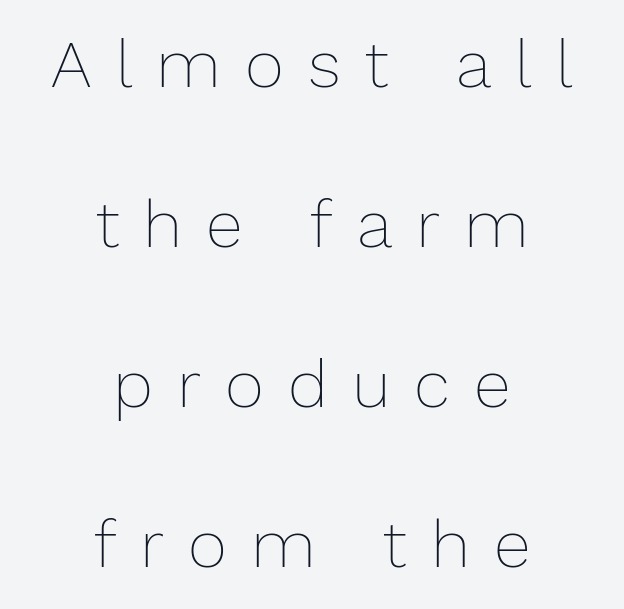
These lines stack symmetrically, like a column narrowing and widening about its center. A roman cut, with each character standing at attention. The line texture is sparse and dotted thanks to wide tracking. Here the designer chose a conventional face with non-uniform glyph widths. A great deal of white space separates one row of letters from the next.
